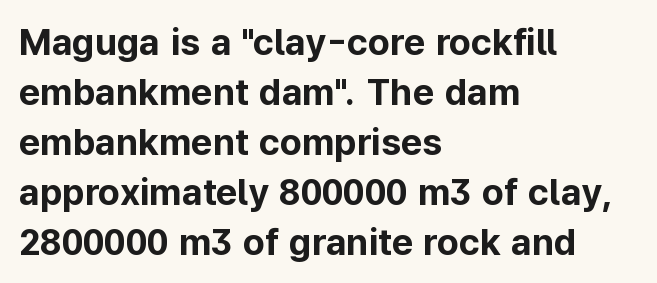
Quick note: interline space is typical. Ordinary non-slanted type is in use. Is the block centered? No — it sits flush against the left margin. Each letter's strokes conclude bluntly, with no projecting serifs.
